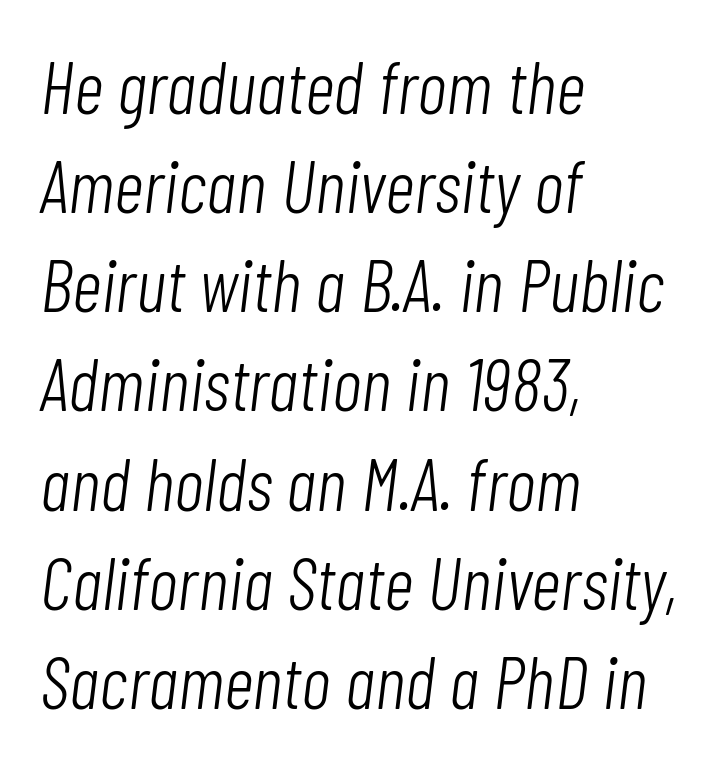
{"italic": "yes", "lean": "right", "slant_degrees": 7, "bold": "no", "weight": "light", "width": "condensed", "stroke_contrast": "low", "x_height": "medium", "monospaced": "no", "underline": "no", "align": "left", "line_spacing": "normal", "line_spacing_ratio": 1.34, "letter_spacing": "normal", "letter_spacing_em": 0.0, "glyph_px": 74}
